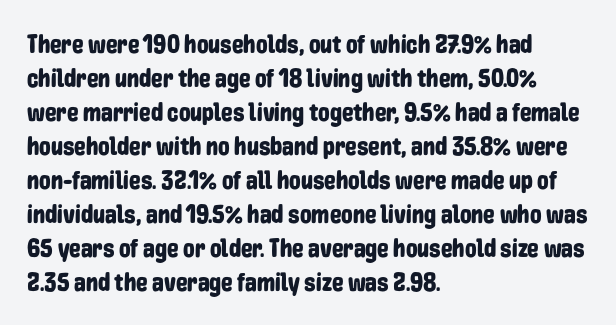
The passage is arranged the way most books set body copy — flush left. This is roman type, the default non-slanted kind. The rows are spaced the way most documents space them. The letterforms sit shoulder to shoulder at normal distance. Honestly, there is no underline to notice here at all.
